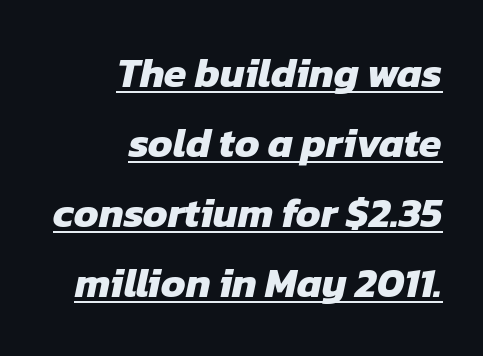
Q: Is the text bold? A: Yes.
Q: Is the typeface a serif or a sans-serif typeface? A: Sans-serif.
Q: Is the text underlined? A: Yes.
Q: How is the paragraph aligned? A: Right-aligned.
Q: Is the spacing between letters normal or unusually wide? A: Normal.
Q: Width (condensed, normal, or wide)? A: Normal.
Q: Stroke contrast? A: Low.
Q: x-height? A: Medium.
Q: Monospaced? A: No.
